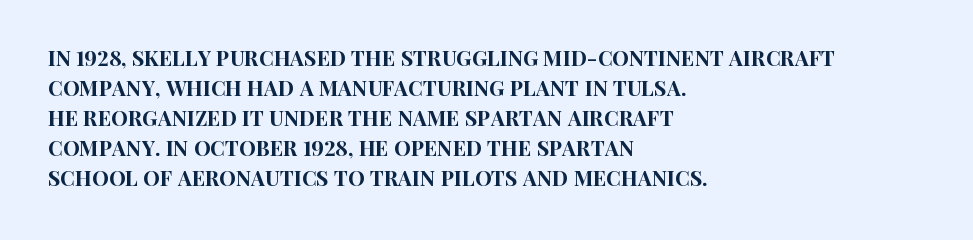
Q: Is the text italic (slanted)? A: No, it is upright.
Q: Is the text underlined? A: No.
Q: How is the paragraph aligned? A: Left-aligned.
Q: Is the spacing between letters normal or unusually wide? A: Normal.
Q: Is the spacing between lines tight, normal or loose? A: Normal.
